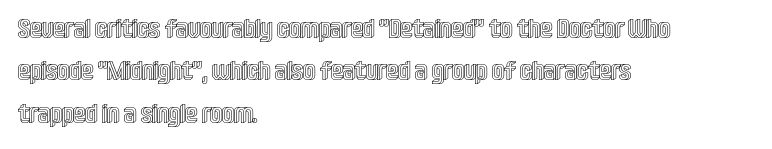
Successive baselines arrive at the customary interval. Tall strokes in this sample are plumb rather than angled. Where is the straight margin? On the left. Lines of text with bare space underneath. Each word holds together tightly as a unit, with standard inter-letter gaps.
